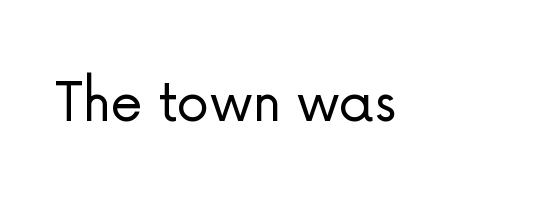
The image shows 66 px light sans-serif type, upright; set normal letter spacing, not underlined; low stroke contrast and a medium x-height.
